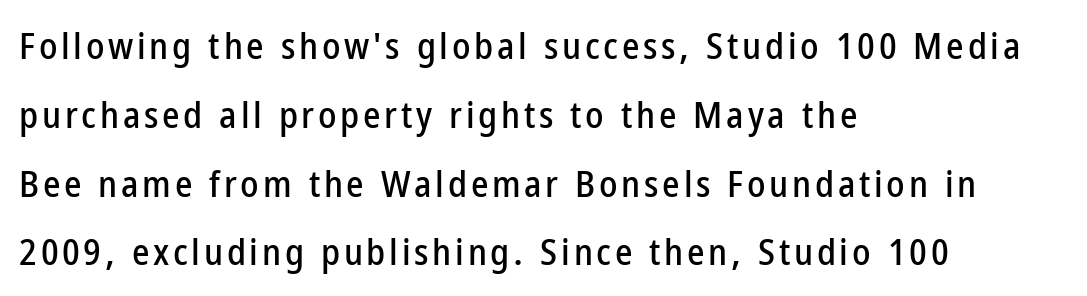
Q: Is the text italic (slanted)? A: No, it is upright.
Q: Is the typeface a serif or a sans-serif typeface? A: Sans-serif.
Q: Is the text underlined? A: No.
Q: How is the paragraph aligned? A: Left-aligned.
Q: Width (condensed, normal, or wide)? A: Condensed.
Q: Stroke contrast? A: Low.
Q: x-height? A: Medium.
Q: Monospaced? A: No.
